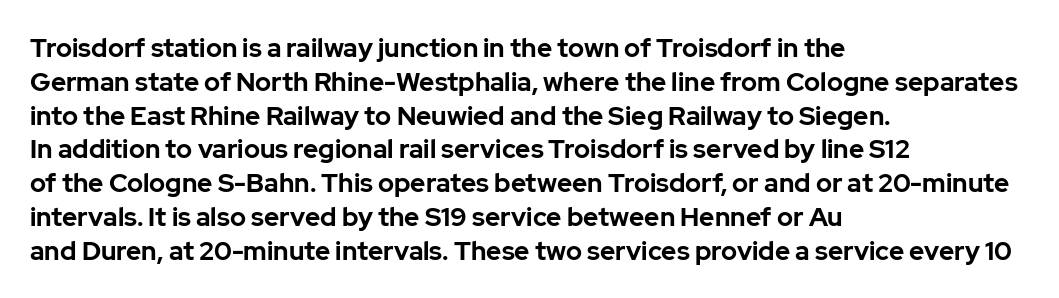
The image shows 26 px bold type, upright; set left-aligned, normal line spacing (1.3x), normal letter spacing, not underlined.
